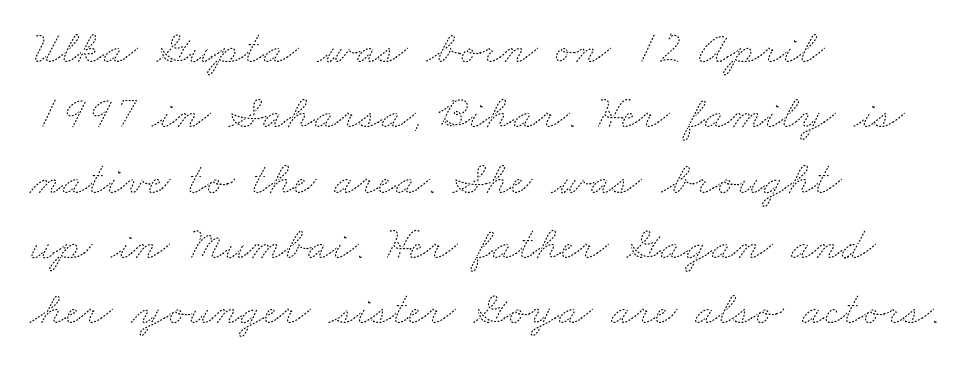
No chunkiness to these letters — they're not bold. Does extra space separate the letters? No, they use regular spacing. These lines are rendered in a variable-pitch font. A typesetter would call this leading conventional body-copy spacing. Teacher's note: observe the even left margin — that is flush-left alignment.
